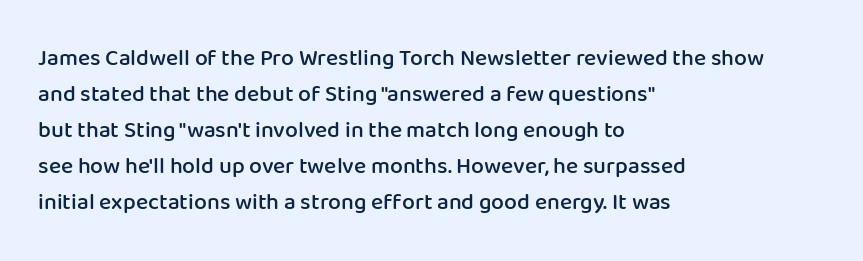
Visually the block forms a straight wall on the left and a jagged coastline on the right. Bold? Not quite — semibold, heavier than regular but stopping short. Horizontal bands of white between lines are of average thickness. Inter-character spacing is left at the font's built-in metrics.
